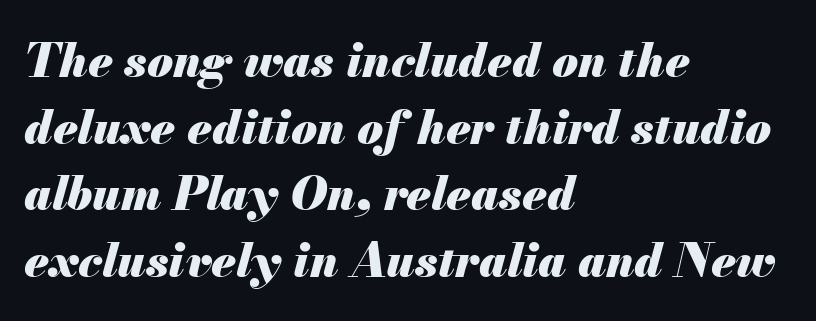
{"italic": "yes", "lean": "right", "slant_degrees": 13, "bold": "yes", "weight": "heavy", "width": "normal", "stroke_contrast": "medium", "x_height": "small", "monospaced": "no", "underline": "no", "align": "left", "line_spacing": "normal", "line_spacing_ratio": 1.42, "letter_spacing": "normal", "letter_spacing_em": 0.0, "glyph_px": 47}
